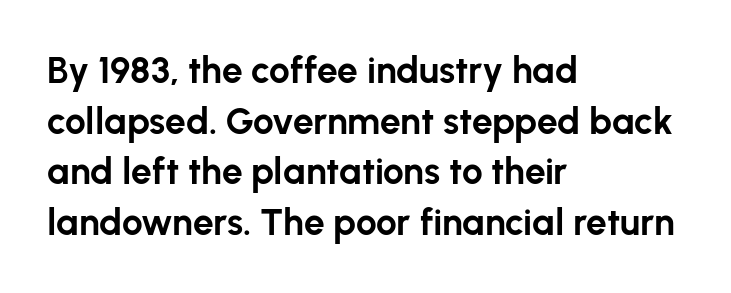
This sample has the flowing, uneven cadence of proportional lettering. A typesetter would label this face a sans. Upright lettering throughout. I'd describe the lettering as bold — thick and assertive.
